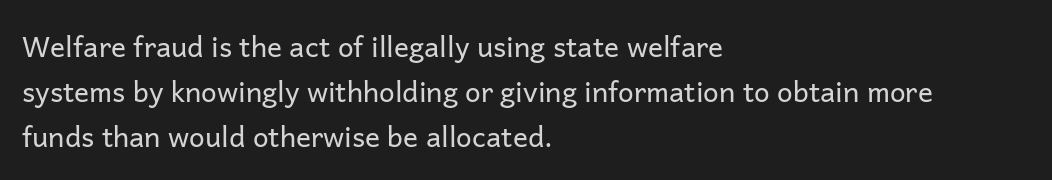
No letter is thick-stroked: the sample isn't bold. The lettering holds an erect, upright posture throughout. The glyphs are unaccompanied by any horizontal stroke below them. Spacing between characters is what you'd get straight out of the box. These lines are rendered in a variable-pitch font. The leading is moderate, giving the passage an even texture.
